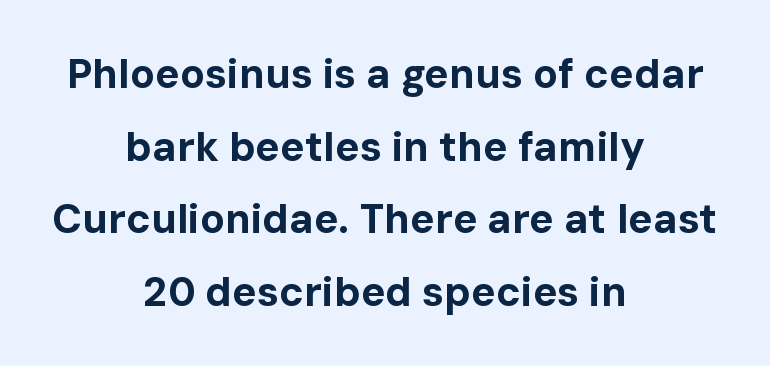
The image shows 41 px bold sans-serif type, upright; set centered, line spacing 1.77x, normal letter spacing, not underlined; low stroke contrast and a medium x-height.
